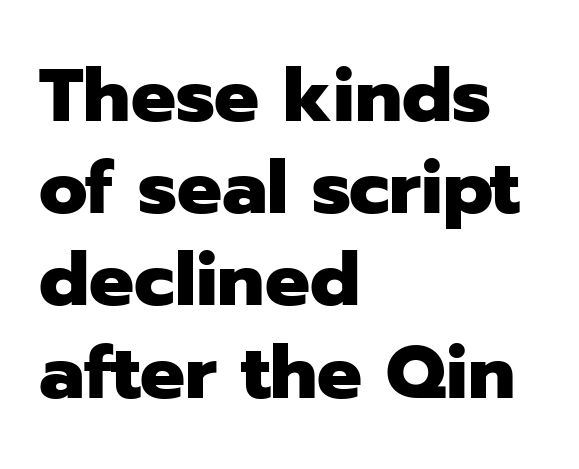
{"serif": "no", "italic": "no", "bold": "yes", "weight": "heavy", "width": "normal", "stroke_contrast": "low", "x_height": "medium", "monospaced": "no", "underline": "no", "align": "left", "line_spacing_ratio": 1.23, "letter_spacing": "normal", "letter_spacing_em": 0.0, "glyph_px": 75}
